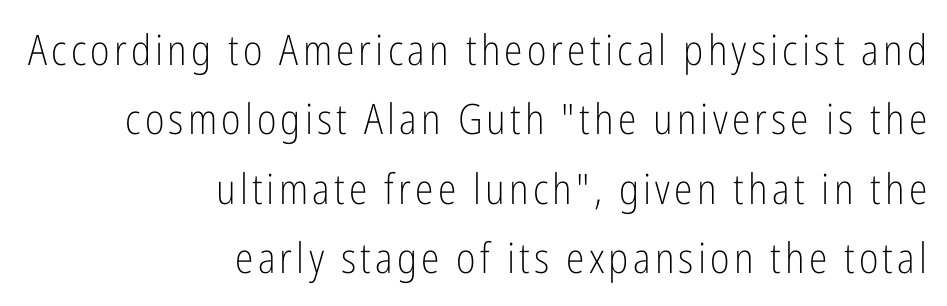
The image shows 42 px light, condensed sans-serif type, upright; set right-aligned, normal line spacing (1.65x), not underlined; low stroke contrast and a medium x-height.
